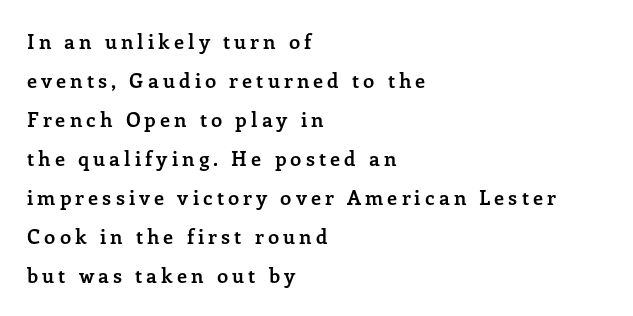
Q: Is the text bold? A: Yes.
Q: Is the text italic (slanted)? A: No, it is upright.
Q: Is the text underlined? A: No.
Q: How is the paragraph aligned? A: Left-aligned.
Q: Is the spacing between letters normal or unusually wide? A: Unusually wide.
Q: Is the spacing between lines tight, normal or loose? A: Loose.
